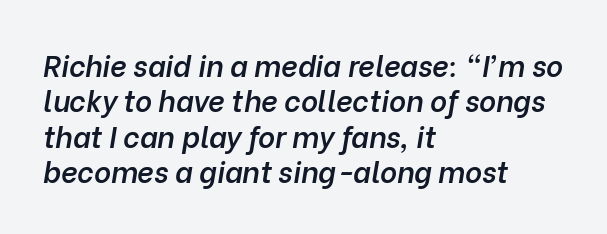
Here the designer chose a conventional face with non-uniform glyph widths. This rendering leaves character spacing at its baseline value. Check under the words: just untouched page. The strokes are fattened partway — semibold, not bold. Looking at the ascenders, they clearly lean.
